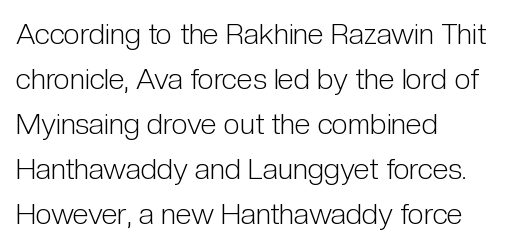
All the whitespace from short lines collects on the right. Is the letter spacing exaggerated? No — it looks like the ordinary default. Posture: vertical. Counters stay open thanks to moderate or lighter strokes.
